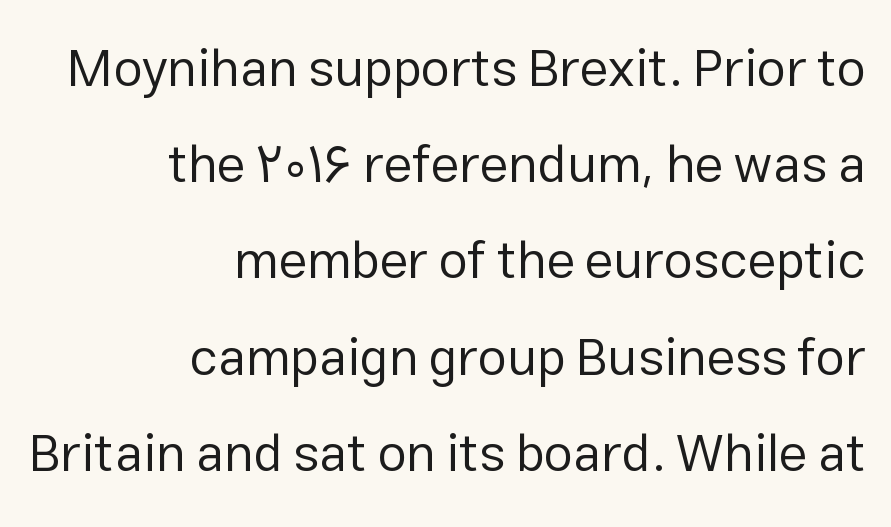
The image shows 52 px regular-weight sans-serif type, upright; set right-aligned, line spacing 1.85x, normal letter spacing, not underlined; low stroke contrast and a medium x-height.
